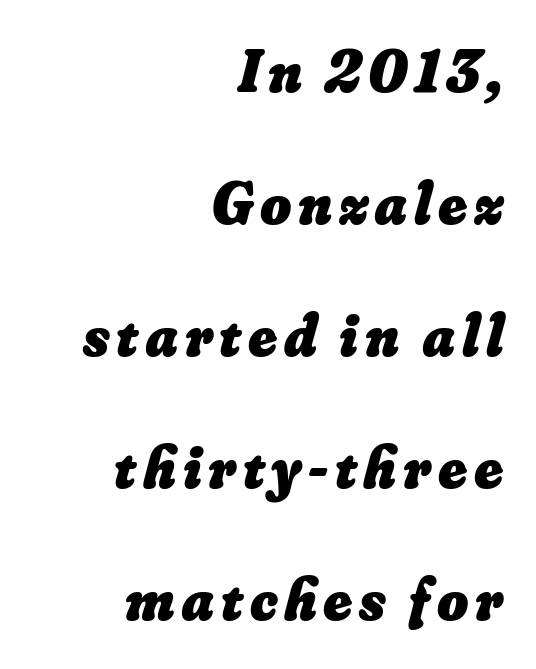
{"bold": "yes", "weight": "heavy", "width": "normal", "stroke_contrast": "low", "x_height": "small", "monospaced": "no", "underline": "no", "align": "right", "line_spacing": "loose", "line_spacing_ratio": 2.2, "glyph_px": 60}
